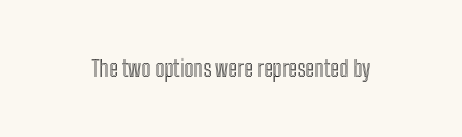
{"italic": "no", "underline": "no", "letter_spacing": "normal", "letter_spacing_em": 0.0, "glyph_px": 22}
